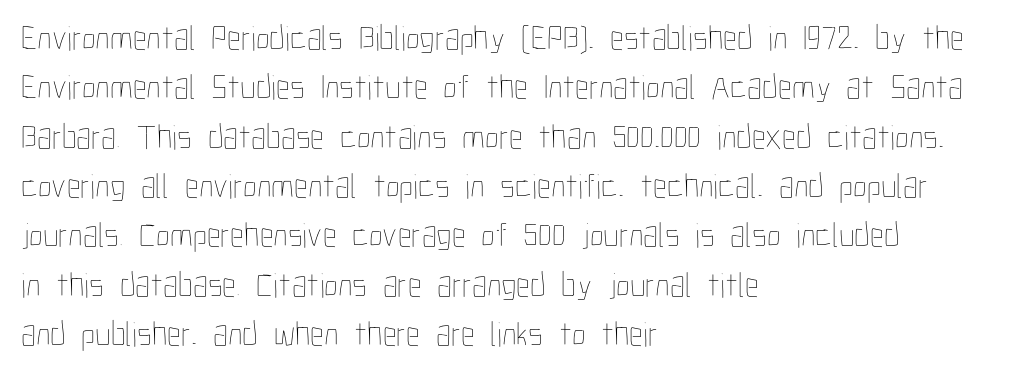
{"italic": "no", "bold": "no", "weight": "thin", "width": "condensed", "stroke_contrast": "low", "x_height": "medium", "monospaced": "no", "underline": "no", "align": "left", "line_spacing": "normal", "line_spacing_ratio": 1.41, "letter_spacing": "normal", "letter_spacing_em": 0.0, "glyph_px": 35}
